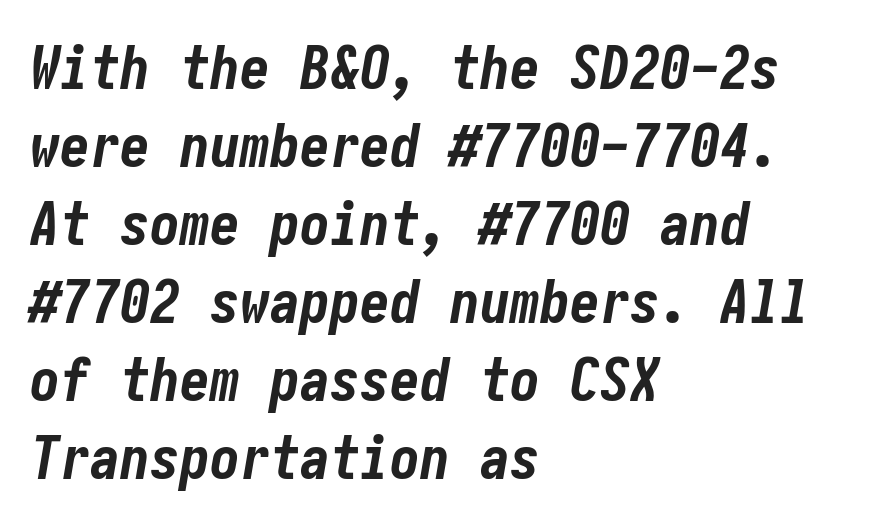
{"italic": "yes", "lean": "right", "slant_degrees": 10, "bold": "yes", "weight": "bold", "width": "condensed", "stroke_contrast": "low", "x_height": "medium", "underline": "no", "align": "left", "line_spacing": "normal", "line_spacing_ratio": 1.3, "letter_spacing": "normal", "letter_spacing_em": 0.0, "glyph_px": 60}
